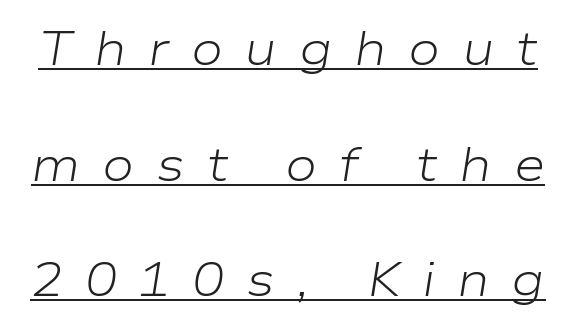
Q: Is the text bold? A: No.
Q: Is the text italic (slanted)? A: Yes, it leans right by about 9 degrees.
Q: Is the text underlined? A: Yes.
Q: Is the spacing between letters normal or unusually wide? A: Unusually wide.
Q: Is the spacing between lines tight, normal or loose? A: Loose.
Q: Width (condensed, normal, or wide)? A: Wide.
Q: Stroke contrast? A: Low.
Q: x-height? A: Medium.
Q: Monospaced? A: No.
